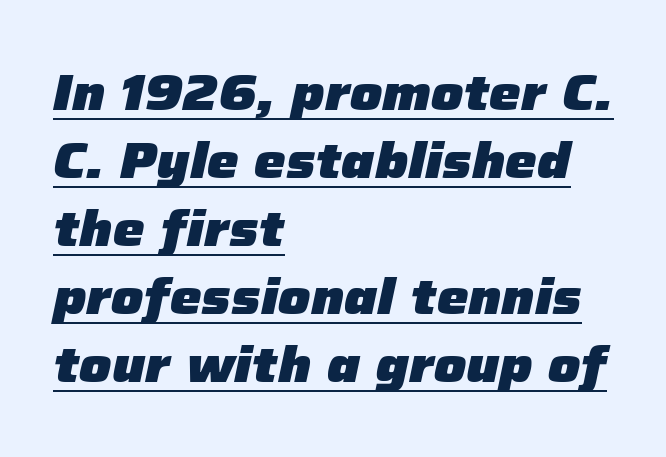
Q: Is the text bold? A: Yes.
Q: Is the text italic (slanted)? A: Yes, it leans right by about 12 degrees.
Q: Is the text underlined? A: Yes.
Q: How is the paragraph aligned? A: Left-aligned.
Q: Is the spacing between letters normal or unusually wide? A: Normal.
Q: Is the spacing between lines tight, normal or loose? A: Normal.
Q: Width (condensed, normal, or wide)? A: Normal.
Q: Stroke contrast? A: Low.
Q: x-height? A: Medium.
Q: Monospaced? A: No.
